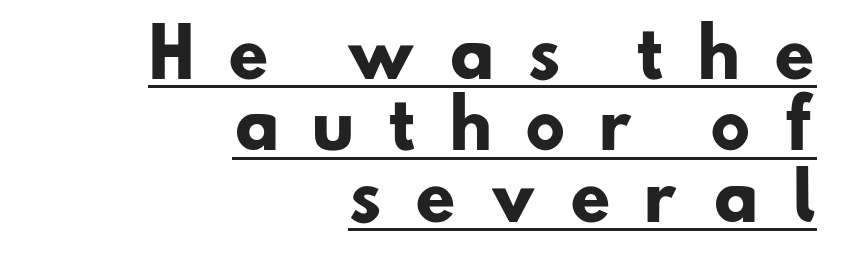
Q: Is the text bold? A: Yes.
Q: Is the typeface a serif or a sans-serif typeface? A: Sans-serif.
Q: Is the text underlined? A: Yes.
Q: How is the paragraph aligned? A: Right-aligned.
Q: Is the spacing between letters normal or unusually wide? A: Unusually wide.
Q: Is the spacing between lines tight, normal or loose? A: Tight.
Q: Width (condensed, normal, or wide)? A: Normal.
Q: Stroke contrast? A: Low.
Q: x-height? A: Small.
Q: Monospaced? A: No.
